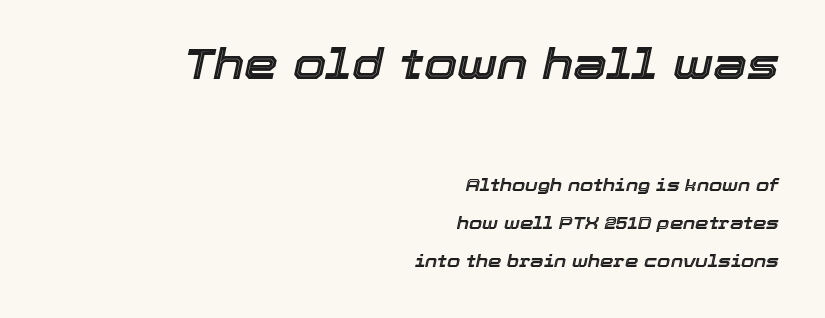
Q: Is the text italic (slanted)? A: Yes, it leans right by about 12 degrees.
Q: Is the text underlined? A: No.
Q: How is the paragraph aligned? A: Right-aligned.
Q: Is the spacing between letters normal or unusually wide? A: Normal.
Q: Is the spacing between lines tight, normal or loose? A: Loose.
Q: Which block of text is set in a larger size, the first (top) or the second (bottom)? A: The first (top) one.
Q: Width (condensed, normal, or wide)? A: Normal.
Q: x-height? A: Medium.
Q: Monospaced? A: No.
